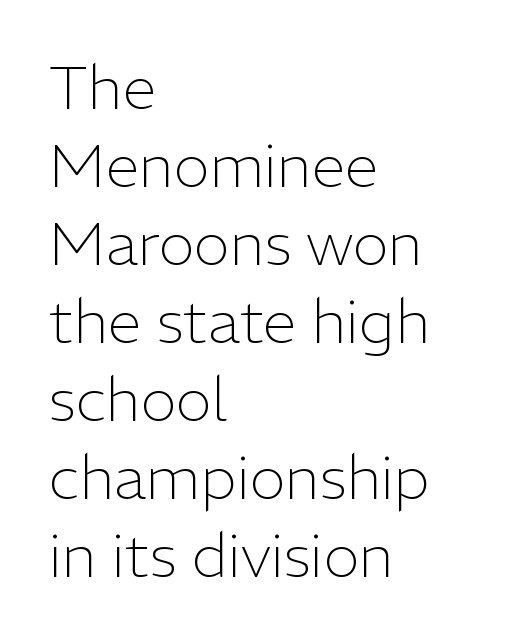
The image shows 61 px light sans-serif type, upright; set left-aligned, normal line spacing (1.28x), normal letter spacing, not underlined; low stroke contrast and a medium x-height.
